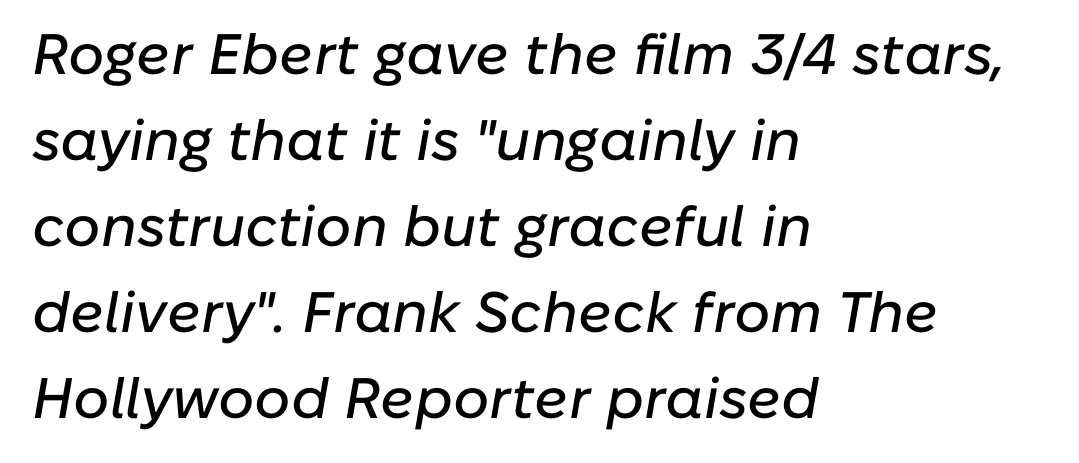
Q: Is the text italic (slanted)? A: Yes, it leans right by about 10 degrees.
Q: Is the text underlined? A: No.
Q: How is the paragraph aligned? A: Left-aligned.
Q: Is the spacing between letters normal or unusually wide? A: Normal.
Q: Is the spacing between lines tight, normal or loose? A: Normal.
Q: Width (condensed, normal, or wide)? A: Normal.
Q: Stroke contrast? A: Low.
Q: x-height? A: Medium.
Q: Monospaced? A: No.
